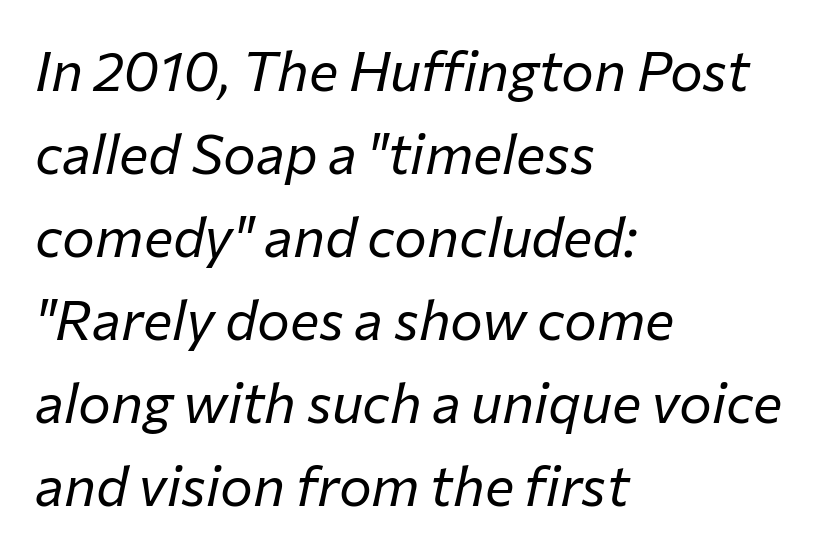
{"italic": "yes", "lean": "right", "slant_degrees": 12, "bold": "no", "weight": "regular", "width": "normal", "stroke_contrast": "low", "x_height": "medium", "monospaced": "no", "underline": "no", "align": "left", "line_spacing": "normal", "line_spacing_ratio": 1.51, "letter_spacing": "normal", "letter_spacing_em": 0.0, "glyph_px": 55}
